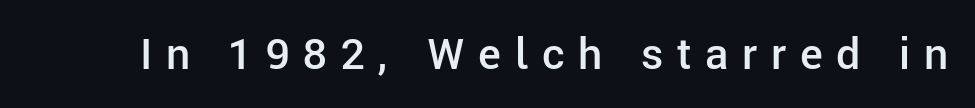
{"serif": "no", "italic": "no", "bold": "semi", "weight": "semibold", "width": "normal", "stroke_contrast": "low", "x_height": "medium", "monospaced": "no", "underline": "no", "letter_spacing": "wide", "letter_spacing_em": 0.32, "glyph_px": 43}
